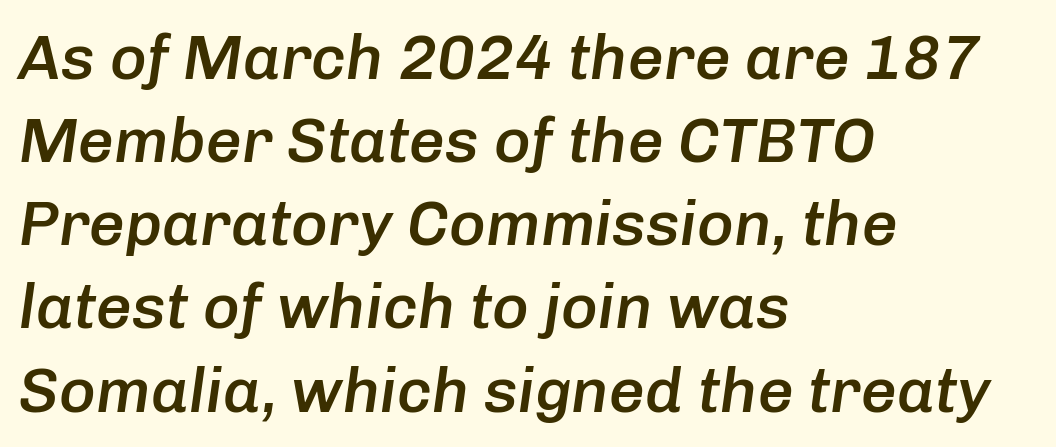
{"italic": "yes", "lean": "right", "slant_degrees": 8, "bold": "semi", "weight": "semibold", "width": "normal", "stroke_contrast": "low", "x_height": "medium", "monospaced": "no", "underline": "no", "align": "left", "line_spacing": "normal", "line_spacing_ratio": 1.32, "letter_spacing": "normal", "letter_spacing_em": 0.0, "glyph_px": 63}
